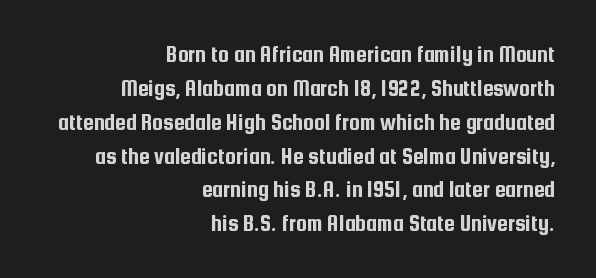
Q: Is the text italic (slanted)? A: No, it is upright.
Q: Is the text underlined? A: No.
Q: How is the paragraph aligned? A: Right-aligned.
Q: Is the spacing between letters normal or unusually wide? A: Normal.
Q: Is the spacing between lines tight, normal or loose? A: Normal.
